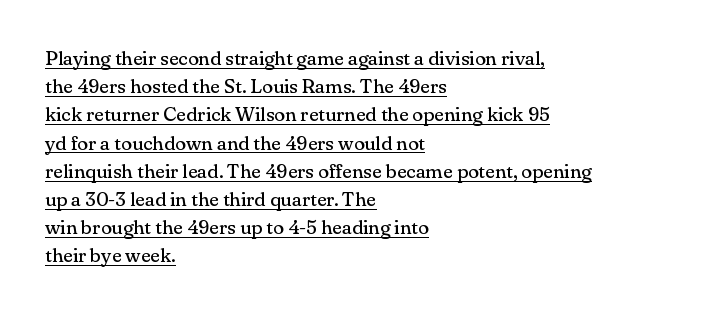
Ordinary non-slanted type is in use. These lines keep a tight, regular rhythm from letter to letter. Every row of glyphs begins at an identical x-position on the left. Heft: none added — not bold. A typographer would call this underscored text. Summary of vertical rhythm: regular, with standard interline spacing.
